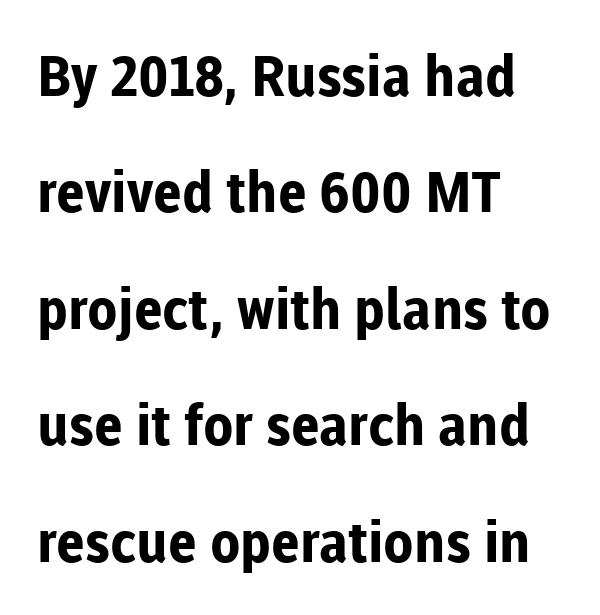
Q: Is the text bold? A: Yes.
Q: Is the text italic (slanted)? A: No, it is upright.
Q: Is the typeface a serif or a sans-serif typeface? A: Sans-serif.
Q: Is the text underlined? A: No.
Q: How is the paragraph aligned? A: Left-aligned.
Q: Is the spacing between letters normal or unusually wide? A: Normal.
Q: Is the spacing between lines tight, normal or loose? A: Loose.
Q: Width (condensed, normal, or wide)? A: Normal.
Q: Stroke contrast? A: Low.
Q: x-height? A: Medium.
Q: Monospaced? A: No.
